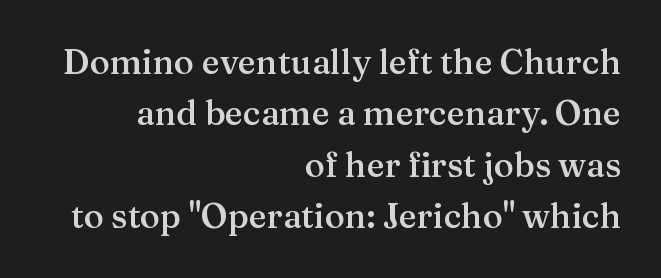
Q: Is the text bold? A: Semi-bold.
Q: Is the text italic (slanted)? A: No, it is upright.
Q: Is the typeface a serif or a sans-serif typeface? A: Serif.
Q: Is the text underlined? A: No.
Q: How is the paragraph aligned? A: Right-aligned.
Q: Is the spacing between letters normal or unusually wide? A: Normal.
Q: Is the spacing between lines tight, normal or loose? A: Normal.
Q: Width (condensed, normal, or wide)? A: Normal.
Q: Stroke contrast? A: Medium.
Q: x-height? A: Medium.
Q: Monospaced? A: No.
